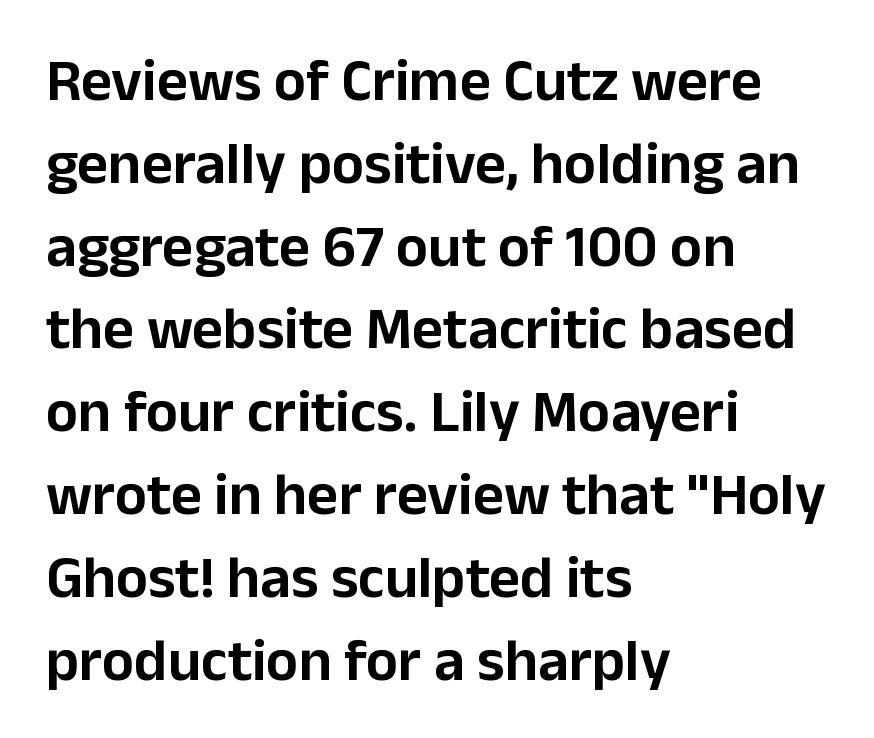
The image shows 60 px sans-serif type, upright; set left-aligned, normal line spacing (1.38x), normal letter spacing, not underlined; low stroke contrast and a medium x-height.
